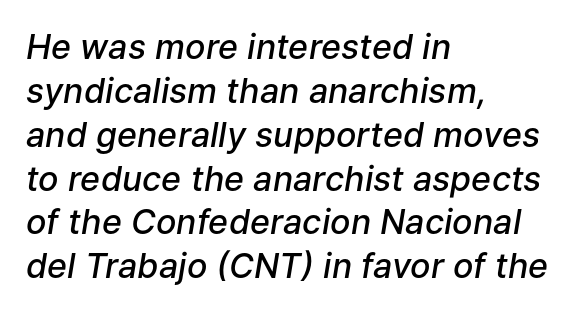
The image shows 34 px semibold type, italic (leaning right); set left-aligned, normal line spacing (1.29x), normal letter spacing, not underlined; low stroke contrast and a medium x-height.
